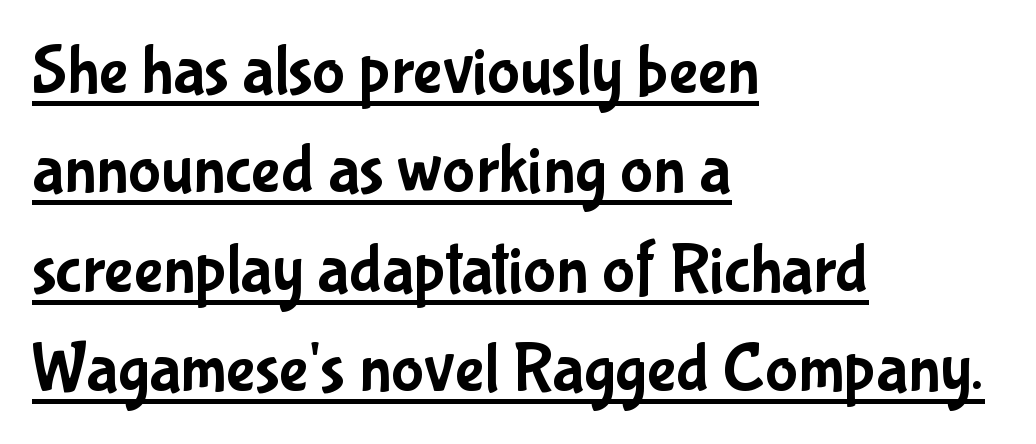
Q: Is the text italic (slanted)? A: No, it is upright.
Q: Is the typeface a serif or a sans-serif typeface? A: Sans-serif.
Q: Is the text underlined? A: Yes.
Q: How is the paragraph aligned? A: Left-aligned.
Q: Is the spacing between letters normal or unusually wide? A: Normal.
Q: Is the spacing between lines tight, normal or loose? A: Normal.
Q: Width (condensed, normal, or wide)? A: Condensed.
Q: Stroke contrast? A: Low.
Q: x-height? A: Medium.
Q: Monospaced? A: No.
